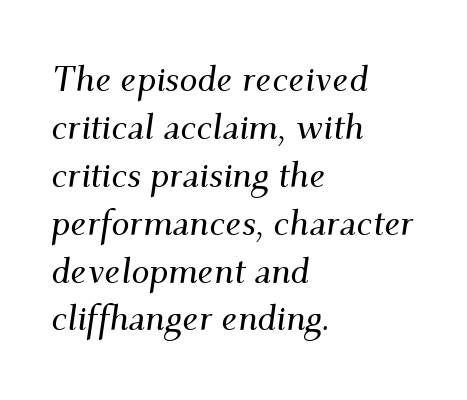
Looks like regular typesetting: each glyph gets only the width it needs. Quick note: italic. Line starts are locked; line ends wander. Look at the bottom of the vertical strokes: they flare into serifs here. Inter-character spacing is left at the font's built-in metrics.
